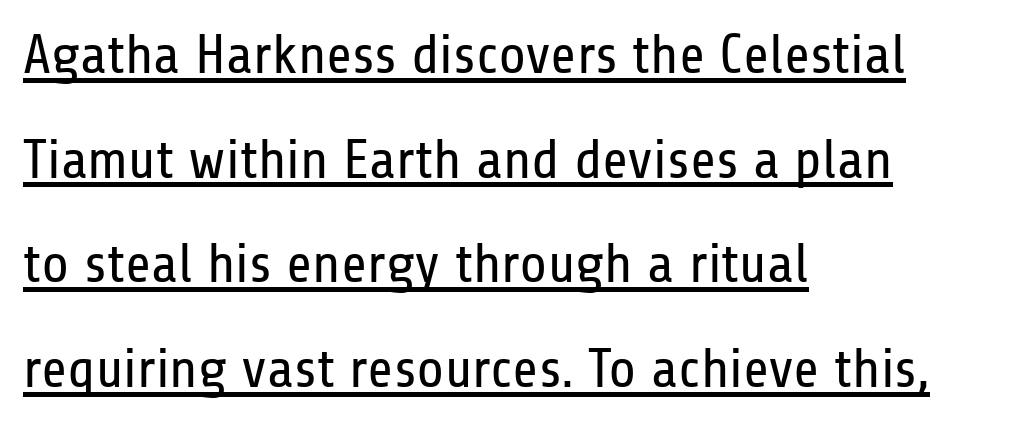
The image shows 56 px regular-weight, condensed sans-serif type, upright; set left-aligned, line spacing 1.87x, normal letter spacing, underlined; low stroke contrast and a medium x-height.
